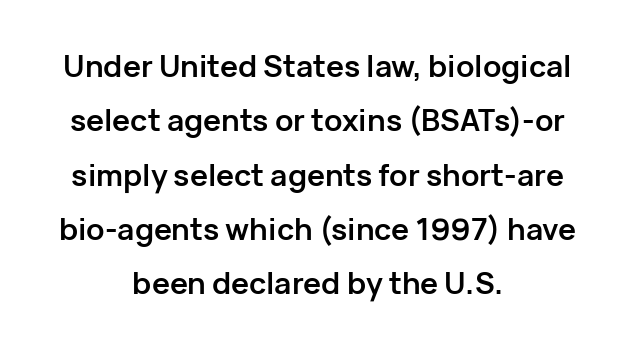
{"serif": "no", "italic": "no", "bold": "yes", "weight": "semibold", "width": "normal", "stroke_contrast": "low", "x_height": "medium", "monospaced": "no", "underline": "no", "align": "center", "line_spacing_ratio": 1.81, "letter_spacing": "normal", "letter_spacing_em": 0.0, "glyph_px": 30}
